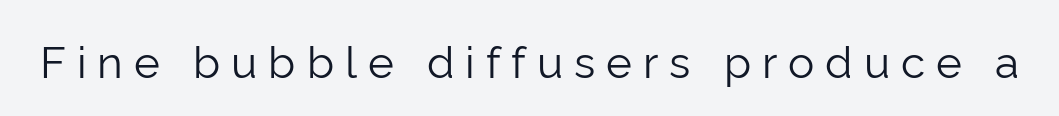
The letters advance in unequal steps, a hallmark of proportional type. Check under the words: just untouched page. The face used here is rendered with a markedly widened letterfit. Regarding serifs, this sample does without them.
